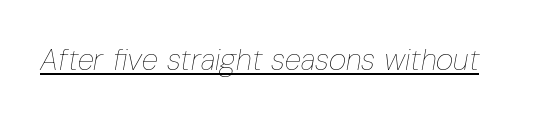
Q: Is the text bold? A: No.
Q: Is the text italic (slanted)? A: Yes, it leans right by about 10 degrees.
Q: Is the text underlined? A: Yes.
Q: Is the spacing between letters normal or unusually wide? A: Normal.
Q: Width (condensed, normal, or wide)? A: Condensed.
Q: Stroke contrast? A: Low.
Q: x-height? A: Medium.
Q: Monospaced? A: No.
